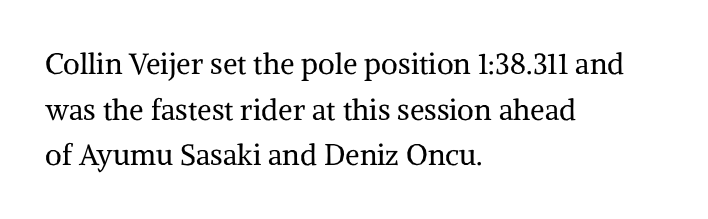
Q: Is the text bold? A: No.
Q: Is the text italic (slanted)? A: No, it is upright.
Q: Is the typeface a serif or a sans-serif typeface? A: Serif.
Q: Is the text underlined? A: No.
Q: How is the paragraph aligned? A: Left-aligned.
Q: Is the spacing between letters normal or unusually wide? A: Normal.
Q: Is the spacing between lines tight, normal or loose? A: Normal.
Q: Width (condensed, normal, or wide)? A: Normal.
Q: Stroke contrast? A: Medium.
Q: x-height? A: Medium.
Q: Monospaced? A: No.
